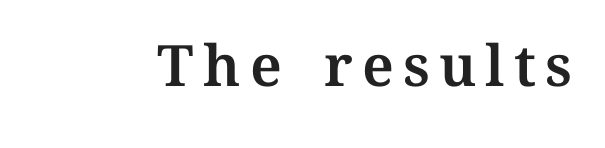
{"italic": "no", "width": "normal", "stroke_contrast": "medium", "x_height": "medium", "monospaced": "no", "underline": "no", "glyph_px": 57}
